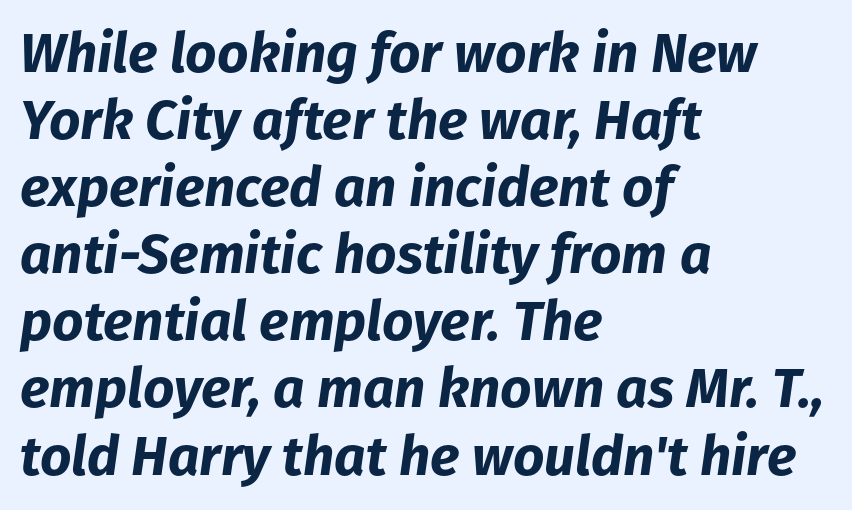
Q: Is the text bold? A: Yes.
Q: Is the text italic (slanted)? A: Yes, it leans right by about 8 degrees.
Q: Is the text underlined? A: No.
Q: How is the paragraph aligned? A: Left-aligned.
Q: Is the spacing between letters normal or unusually wide? A: Normal.
Q: Width (condensed, normal, or wide)? A: Normal.
Q: Stroke contrast? A: Low.
Q: x-height? A: Medium.
Q: Monospaced? A: No.
